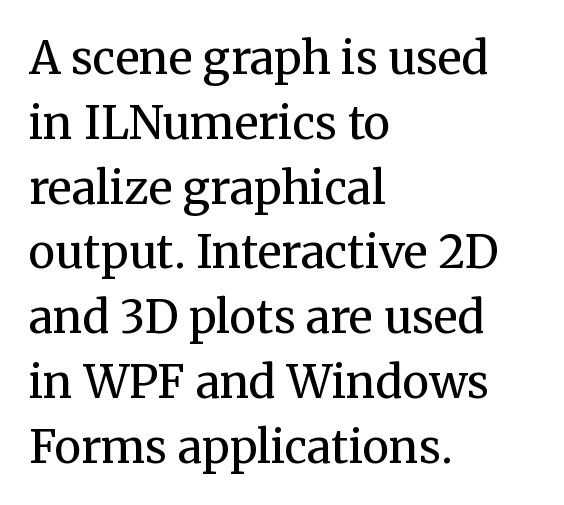
{"serif": "yes", "italic": "no", "bold": "no", "weight": "regular", "width": "normal", "stroke_contrast": "medium", "x_height": "medium", "monospaced": "no", "underline": "no", "align": "left", "line_spacing": "normal", "line_spacing_ratio": 1.44, "letter_spacing": "normal", "letter_spacing_em": 0.0, "glyph_px": 45}
